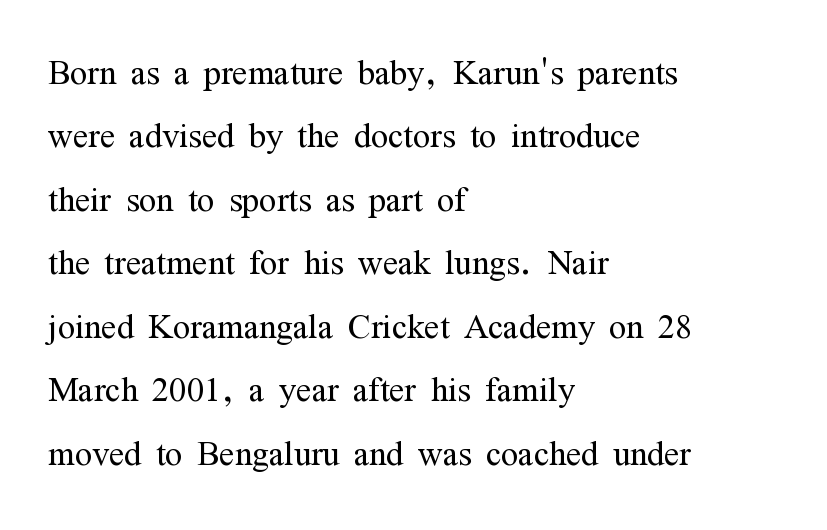
The words here are not underlined. Heaviness? Minimal to ordinary, like unemphasized prose. Proportional: the letters do not fall into vertical columns. The line texture is even and compact thanks to regular tracking. In CSS terms this would be text-align: left.
